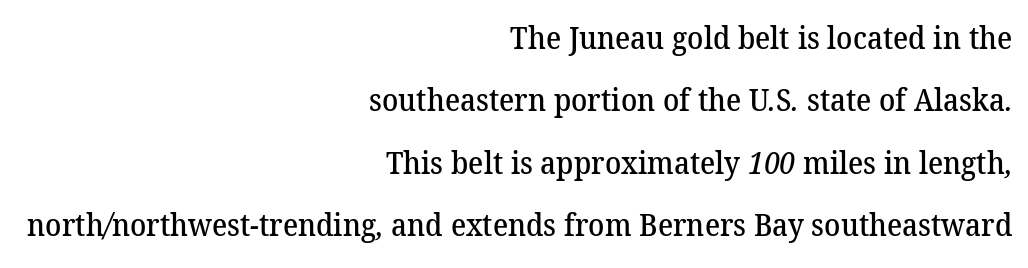
{"serif": "yes", "bold": "semi", "weight": "semibold", "width": "normal", "stroke_contrast": "medium", "x_height": "medium", "monospaced": "no", "underline": "no", "align": "right", "line_spacing": "loose", "line_spacing_ratio": 2.08, "letter_spacing": "normal", "letter_spacing_em": 0.0, "glyph_px": 30}
